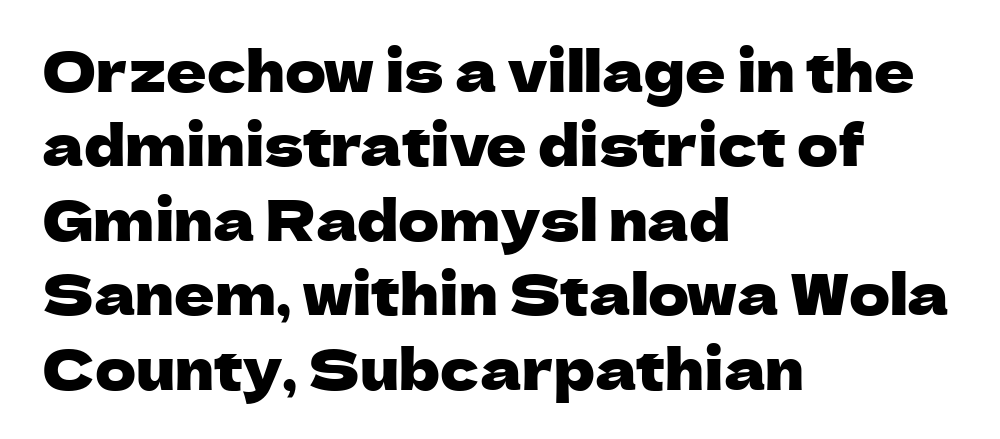
The image shows 56 px sans-serif type, upright; set left-aligned, normal line spacing (1.33x), normal letter spacing, not underlined; low stroke contrast and a medium x-height.
